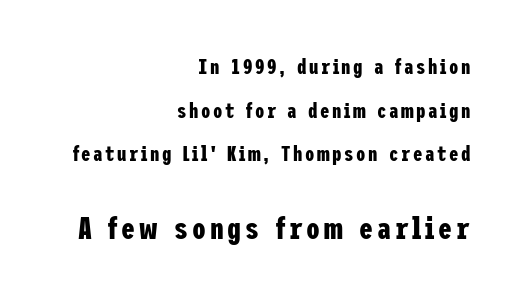
The image shows 31 px bold, condensed sans-serif type, upright; set right-aligned, loose line spacing (2.08x), not underlined; the second (bottom) block is 1.48x larger; low stroke contrast and a medium x-height.
